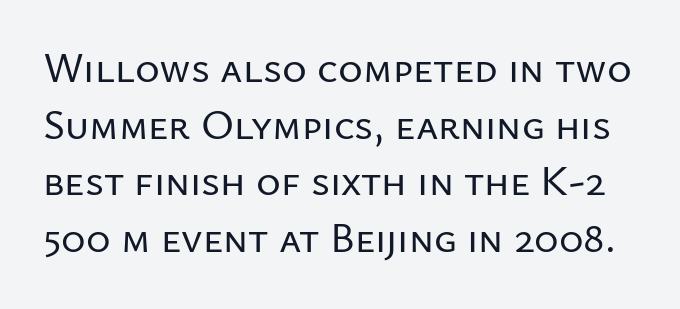
{"serif": "no", "italic": "no", "width": "normal", "stroke_contrast": "low", "x_height": "medium", "monospaced": "no", "underline": "no", "line_spacing": "normal", "line_spacing_ratio": 1.35, "letter_spacing": "normal", "letter_spacing_em": 0.0, "glyph_px": 42}
